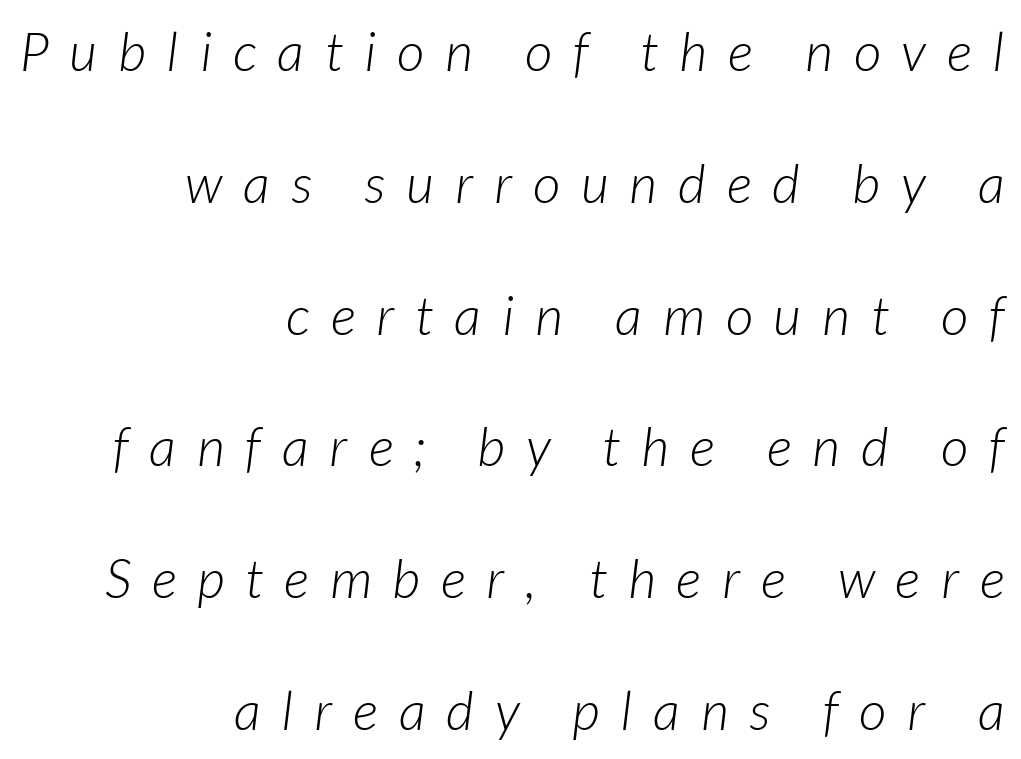
Each letter keeps its own natural width here, so spacing adapts to shape. It's the slanting kind of type. Heft: none added — not bold. The tracking jumps out immediately: characters are airy and widely separated.
